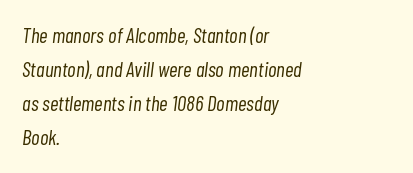
The image shows 21 px text type, italic (leaning right); set left-aligned, normal line spacing (1.62x), normal letter spacing, not underlined.
